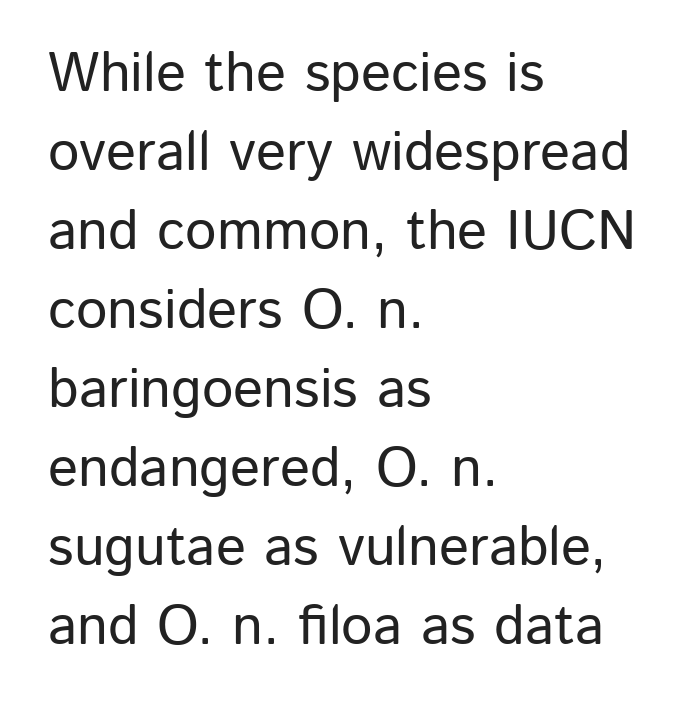
Q: Is the text italic (slanted)? A: No, it is upright.
Q: Is the typeface a serif or a sans-serif typeface? A: Sans-serif.
Q: Is the text underlined? A: No.
Q: How is the paragraph aligned? A: Left-aligned.
Q: Is the spacing between letters normal or unusually wide? A: Normal.
Q: Is the spacing between lines tight, normal or loose? A: Normal.
Q: Width (condensed, normal, or wide)? A: Normal.
Q: Stroke contrast? A: Low.
Q: x-height? A: Medium.
Q: Monospaced? A: No.
